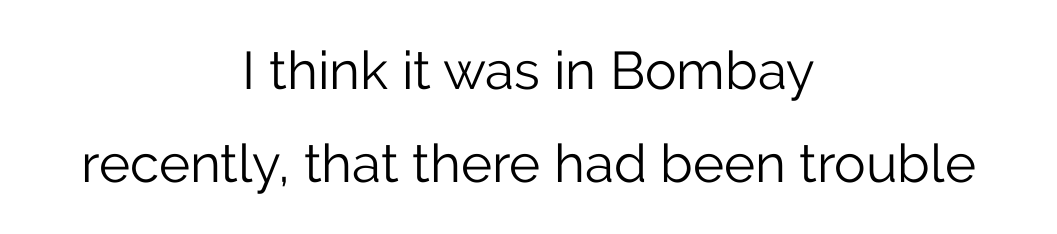
Q: Is the text bold? A: No.
Q: Is the text italic (slanted)? A: No, it is upright.
Q: Is the typeface a serif or a sans-serif typeface? A: Sans-serif.
Q: Is the text underlined? A: No.
Q: How is the paragraph aligned? A: Centered.
Q: Is the spacing between letters normal or unusually wide? A: Normal.
Q: Width (condensed, normal, or wide)? A: Normal.
Q: Stroke contrast? A: Low.
Q: x-height? A: Medium.
Q: Monospaced? A: No.
